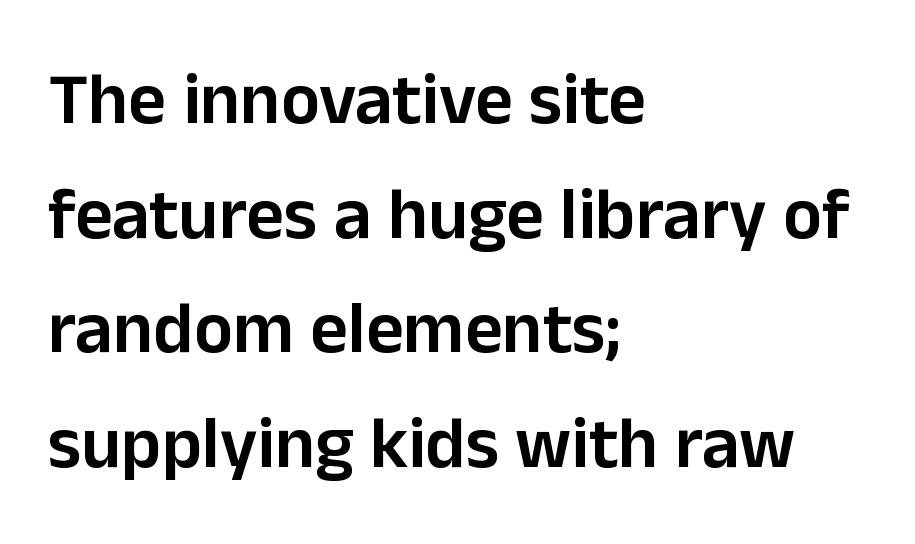
{"serif": "no", "italic": "no", "bold": "semi", "weight": "semibold", "width": "normal", "stroke_contrast": "low", "x_height": "medium", "monospaced": "no", "underline": "no", "align": "left", "line_spacing": "normal", "line_spacing_ratio": 1.57, "letter_spacing": "normal", "letter_spacing_em": 0.0, "glyph_px": 73}
